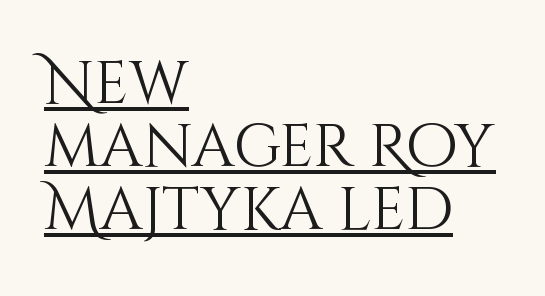
The image shows 60 px light type, upright; set left-aligned, tight line spacing (1.05x), normal letter spacing, underlined; medium stroke contrast and a large x-height.
